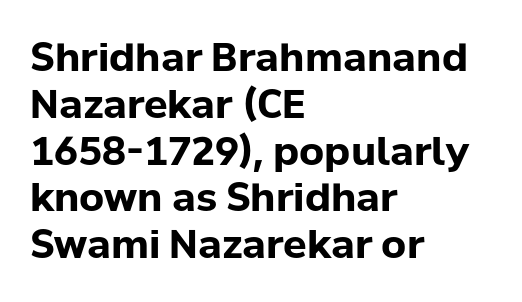
The image shows 39 px bold sans-serif type, upright; set left-aligned, line spacing 1.2x, normal letter spacing, not underlined; low stroke contrast and a medium x-height.
